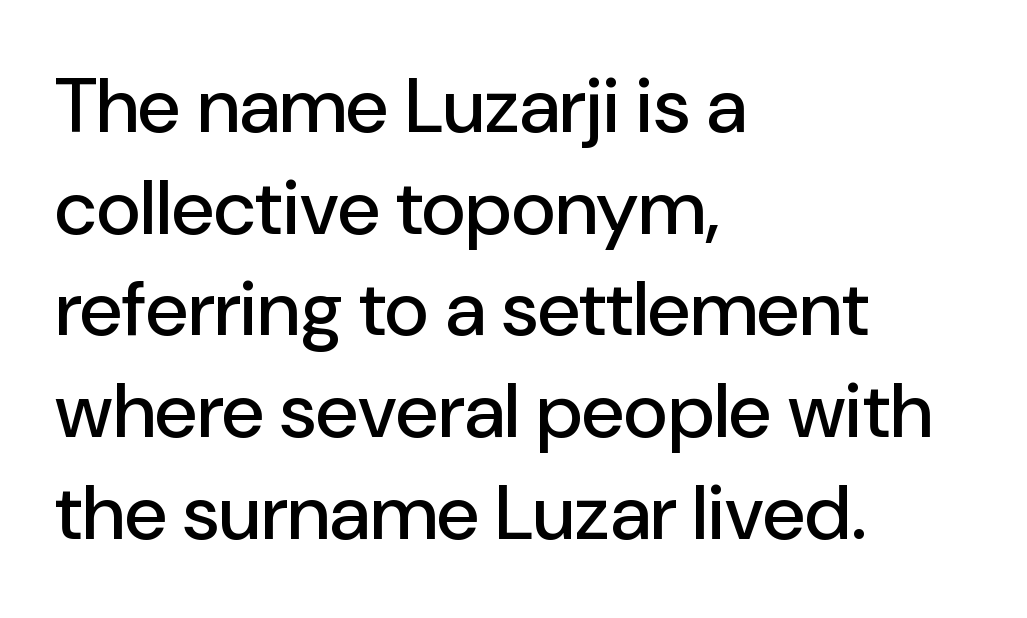
Q: Is the text italic (slanted)? A: No, it is upright.
Q: Is the typeface a serif or a sans-serif typeface? A: Sans-serif.
Q: Is the text underlined? A: No.
Q: How is the paragraph aligned? A: Left-aligned.
Q: Is the spacing between letters normal or unusually wide? A: Normal.
Q: Is the spacing between lines tight, normal or loose? A: Normal.
Q: Width (condensed, normal, or wide)? A: Normal.
Q: Stroke contrast? A: Low.
Q: x-height? A: Medium.
Q: Monospaced? A: No.
